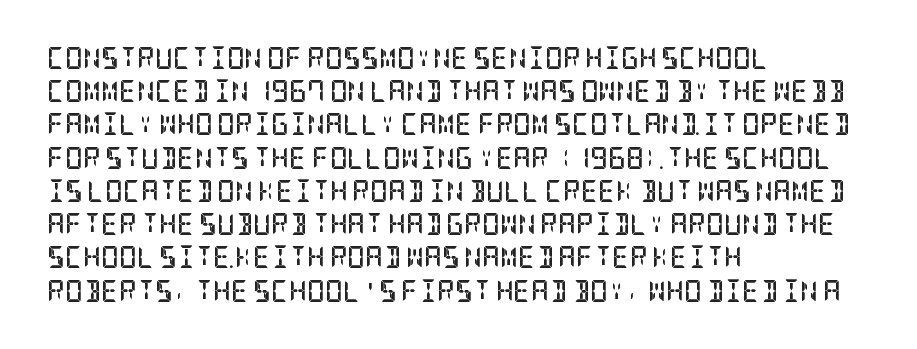
{"italic": "no", "bold": "yes", "underline": "no", "align": "left", "line_spacing": "normal", "line_spacing_ratio": 1.51, "letter_spacing": "normal", "letter_spacing_em": 0.0, "glyph_px": 22}
